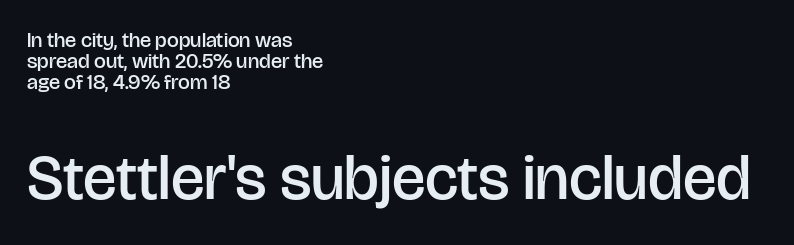
Character widths vary here, with narrow letters taking less room than wide ones. Bold? Not quite — semibold, heavier than regular but stopping short. Nope, no serifs anywhere on these letters. Words appear dense and cohesive because spacing is normal. Horizontally, the lines are justified to the leading edge only.
